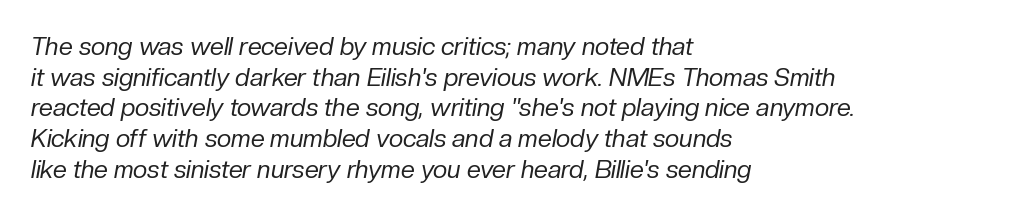
The image shows 25 px text type, italic (leaning right); set left-aligned, line spacing 1.23x, normal letter spacing, not underlined.
